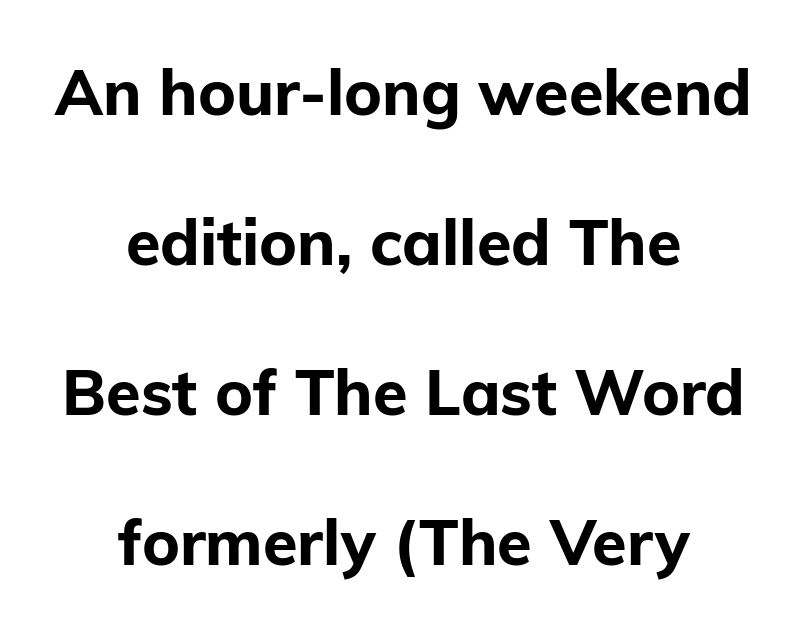
The image shows 63 px bold sans-serif type, upright; set centered, loose line spacing (2.38x), normal letter spacing, not underlined; low stroke contrast and a medium x-height.
